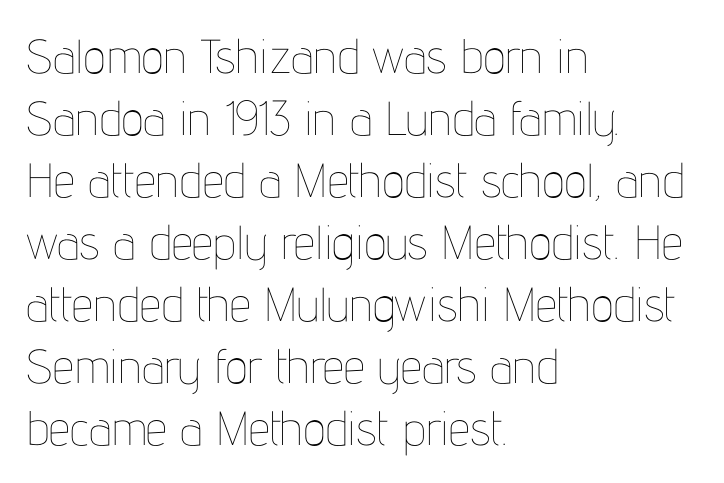
Q: Is the text bold? A: No.
Q: Is the text italic (slanted)? A: No, it is upright.
Q: Is the text underlined? A: No.
Q: How is the paragraph aligned? A: Left-aligned.
Q: Is the spacing between letters normal or unusually wide? A: Normal.
Q: Is the spacing between lines tight, normal or loose? A: Normal.
Q: Width (condensed, normal, or wide)? A: Condensed.
Q: Stroke contrast? A: Low.
Q: x-height? A: Medium.
Q: Monospaced? A: No.
